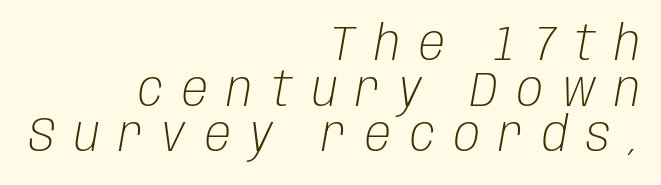
{"italic": "yes", "lean": "right", "slant_degrees": 10, "bold": "no", "weight": "light", "width": "condensed", "stroke_contrast": "low", "x_height": "large", "monospaced": "no", "underline": "no", "align": "right", "line_spacing": "tight", "line_spacing_ratio": 0.95, "letter_spacing": "wide", "letter_spacing_em": 0.4, "glyph_px": 48}
